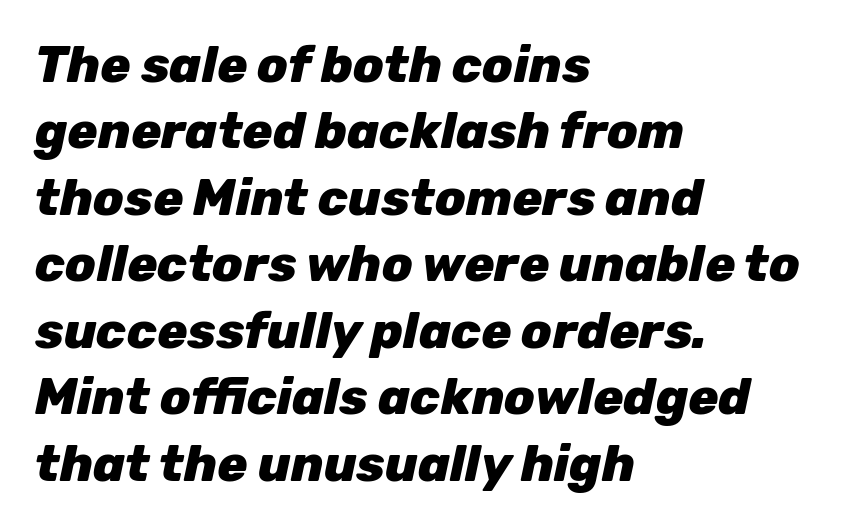
Its strokes are broad and dark, the hallmark of bold type. Do the characters align in a grid? No, the font is proportional. The lines in this sample share a left origin and differ only in where they stop. These lines keep a tight, regular rhythm from letter to letter. The passage shown leans; its letterforms are oblique.
